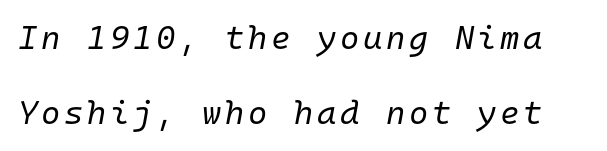
The image shows 33 px regular-weight type, italic (leaning right), monospaced; set loose line spacing (2.28x), not underlined; low stroke contrast and a medium x-height.
